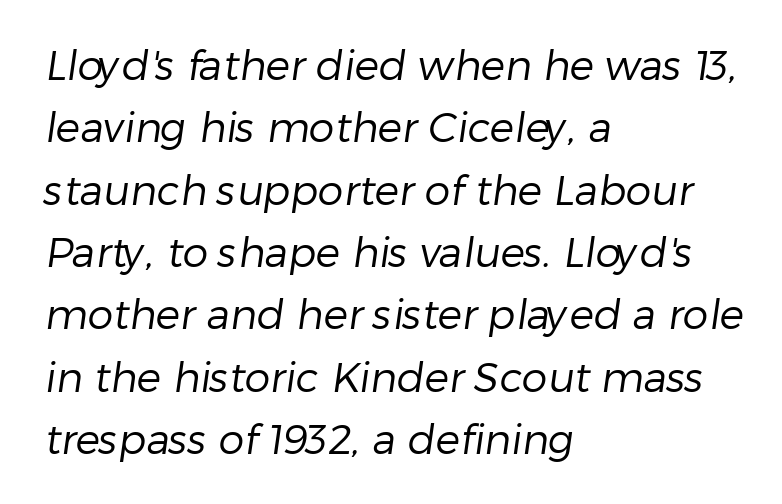
{"serif": "no", "bold": "no", "weight": "regular", "width": "normal", "stroke_contrast": "low", "x_height": "medium", "monospaced": "no", "underline": "no", "align": "left", "line_spacing": "normal", "line_spacing_ratio": 1.52, "letter_spacing": "normal", "letter_spacing_em": 0.0, "glyph_px": 41}
